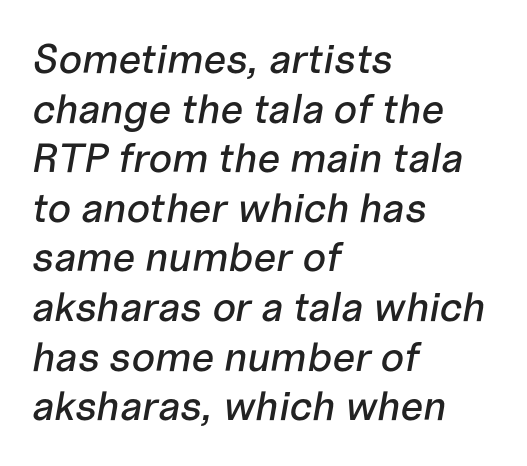
{"italic": "yes", "lean": "right", "slant_degrees": 10, "width": "normal", "stroke_contrast": "low", "x_height": "medium", "monospaced": "no", "underline": "no", "align": "left", "line_spacing_ratio": 1.21, "letter_spacing": "normal", "letter_spacing_em": 0.0, "glyph_px": 41}
